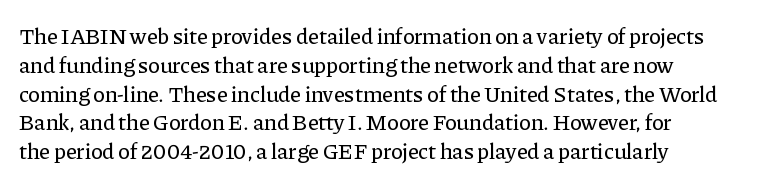
The image shows 22 px text type, upright; set left-aligned, normal line spacing (1.31x), normal letter spacing, not underlined.
